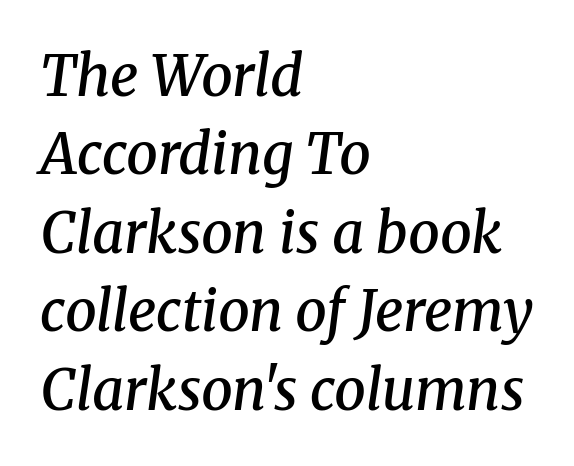
This sample is left-justified, so line endings fall wherever the words run out. The string is rendered with underlining switched off. Successive baselines arrive at the customary interval. This is moderately heavy type, rendered in semibold. A typesetter would call this proportional, since set widths differ per character.
